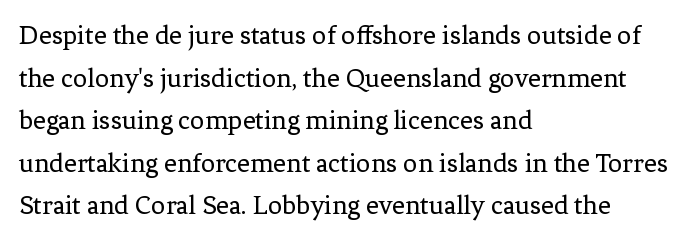
{"serif": "yes", "italic": "no", "bold": "no", "weight": "regular", "width": "normal", "stroke_contrast": "low", "x_height": "medium", "monospaced": "no", "underline": "no", "align": "left", "line_spacing": "normal", "line_spacing_ratio": 1.52, "letter_spacing": "normal", "letter_spacing_em": 0.0, "glyph_px": 28}
